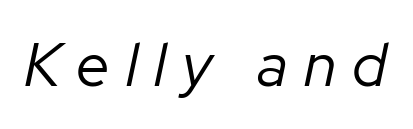
Q: Is the text bold? A: No.
Q: Is the text italic (slanted)? A: Yes, it leans right by about 12 degrees.
Q: Is the text underlined? A: No.
Q: Is the spacing between letters normal or unusually wide? A: Unusually wide.
Q: Width (condensed, normal, or wide)? A: Normal.
Q: Stroke contrast? A: Low.
Q: x-height? A: Medium.
Q: Monospaced? A: No.
